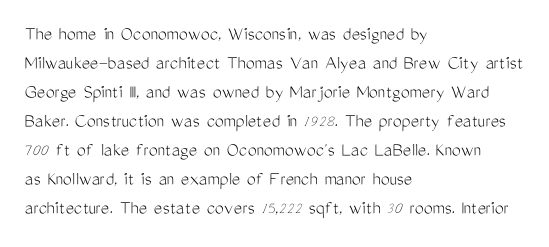
Beneath every word, the page is bare. Stems here are at most as thick as an everyday book face. When letters stand straight like this, we call the style roman or upright. This rendering leaves character spacing at its baseline value. The rendering uses a moderate line-height, typical for paragraphs.
